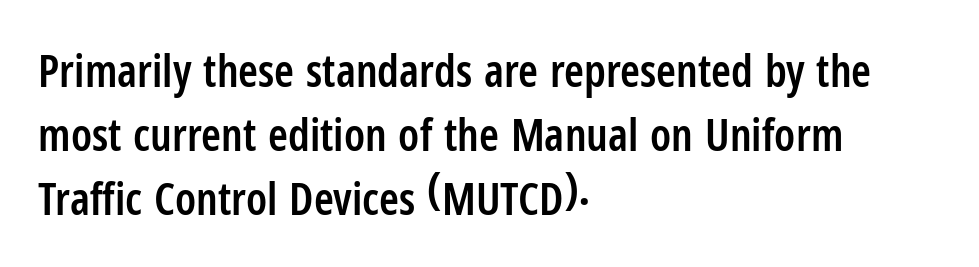
The image shows 45 px semibold, condensed sans-serif type, upright; set left-aligned, normal line spacing (1.42x), normal letter spacing, not underlined; low stroke contrast and a medium x-height.
